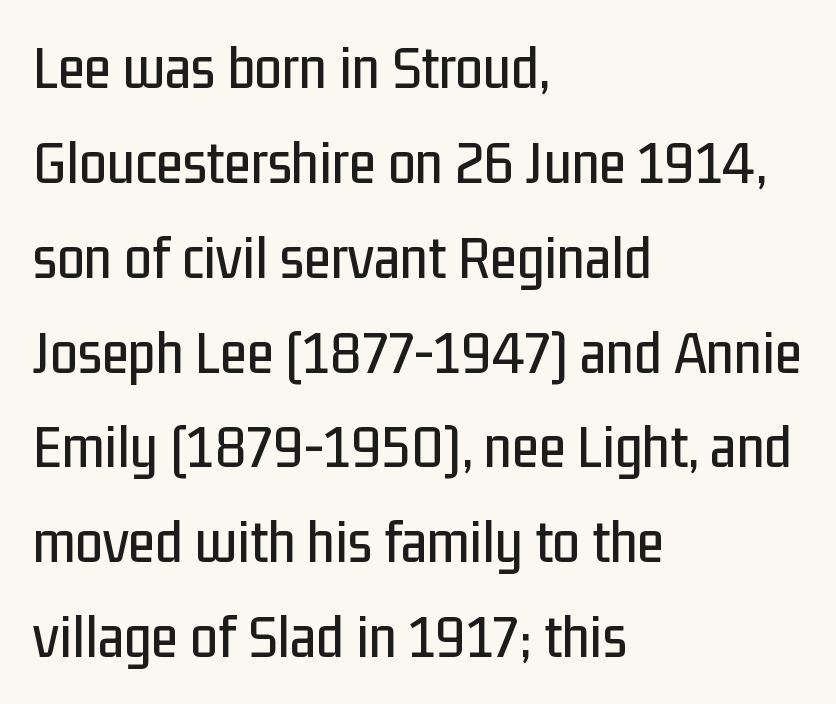
{"serif": "no", "italic": "no", "width": "condensed", "stroke_contrast": "low", "x_height": "medium", "monospaced": "no", "underline": "no", "align": "left", "line_spacing": "normal", "line_spacing_ratio": 1.53, "letter_spacing": "normal", "letter_spacing_em": 0.0, "glyph_px": 62}
